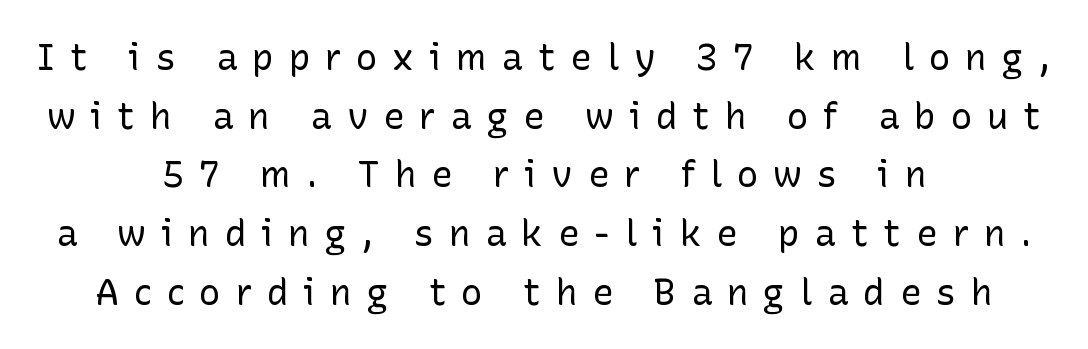
Q: Is the text bold? A: No.
Q: Is the text italic (slanted)? A: No, it is upright.
Q: Is the typeface a serif or a sans-serif typeface? A: Sans-serif.
Q: Is the text underlined? A: No.
Q: How is the paragraph aligned? A: Centered.
Q: Is the spacing between letters normal or unusually wide? A: Unusually wide.
Q: Is the spacing between lines tight, normal or loose? A: Normal.
Q: Width (condensed, normal, or wide)? A: Normal.
Q: Stroke contrast? A: Low.
Q: x-height? A: Medium.
Q: Monospaced? A: No.
